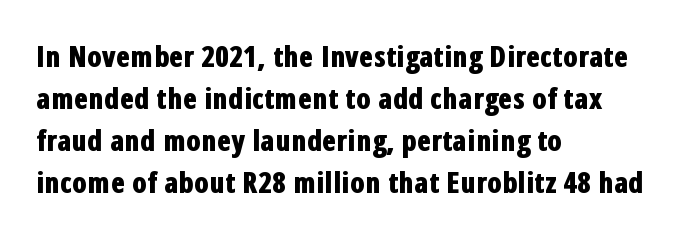
Q: Is the text bold? A: Yes.
Q: Is the text italic (slanted)? A: No, it is upright.
Q: Is the typeface a serif or a sans-serif typeface? A: Sans-serif.
Q: Is the text underlined? A: No.
Q: How is the paragraph aligned? A: Left-aligned.
Q: Is the spacing between letters normal or unusually wide? A: Normal.
Q: Is the spacing between lines tight, normal or loose? A: Normal.
Q: Width (condensed, normal, or wide)? A: Condensed.
Q: Stroke contrast? A: Low.
Q: x-height? A: Medium.
Q: Monospaced? A: No.
